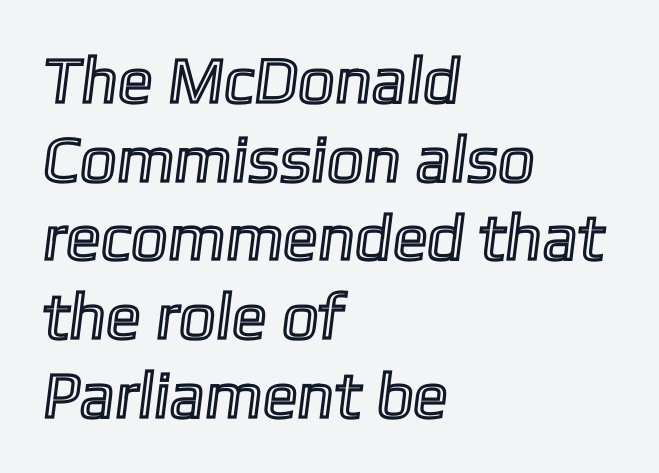
{"width": "normal", "x_height": "medium", "monospaced": "no", "underline": "no", "align": "left", "line_spacing_ratio": 1.21, "letter_spacing": "normal", "letter_spacing_em": 0.0, "glyph_px": 65}
